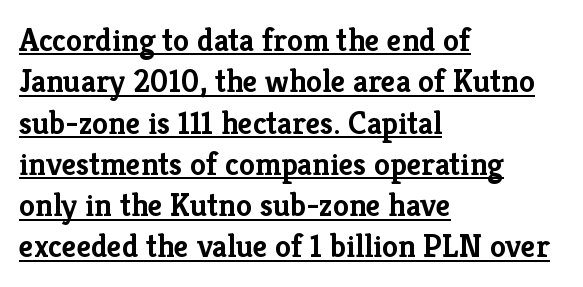
Vertical strokes here are truly vertical. Inter-character spacing is left at the font's built-in metrics. The sample has been set heavy, in full bold. These lines sit exactly where default settings would place them. The paragraph shown leans on its left margin. You can see a thin bar hugging the bottom of the glyphs.
